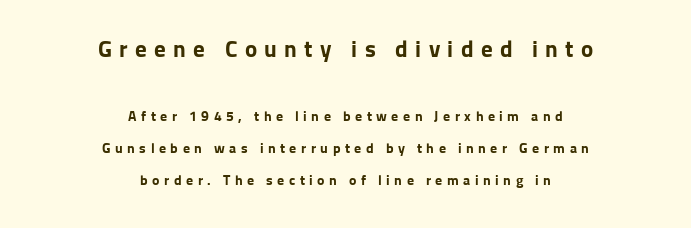
The image shows 23 px bold type, upright; set centered, loose line spacing (2.28x), unusually wide letter spacing (+0.32 em), not underlined; the first (top) block is 1.64x larger.
